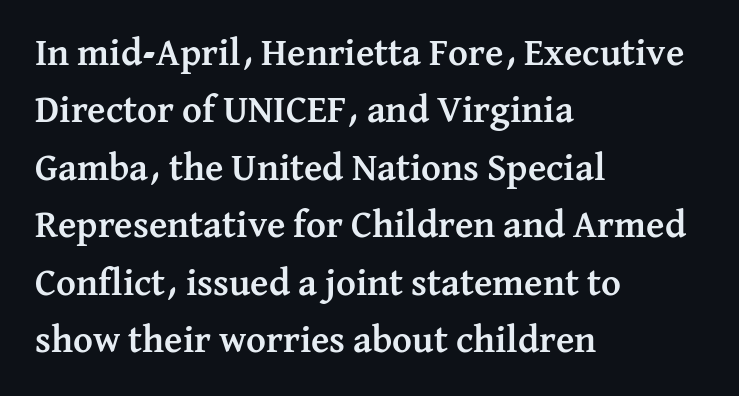
The image shows 38 px semibold serif type, upright; set left-aligned, normal line spacing (1.51x), normal letter spacing, not underlined; medium stroke contrast and a medium x-height.
